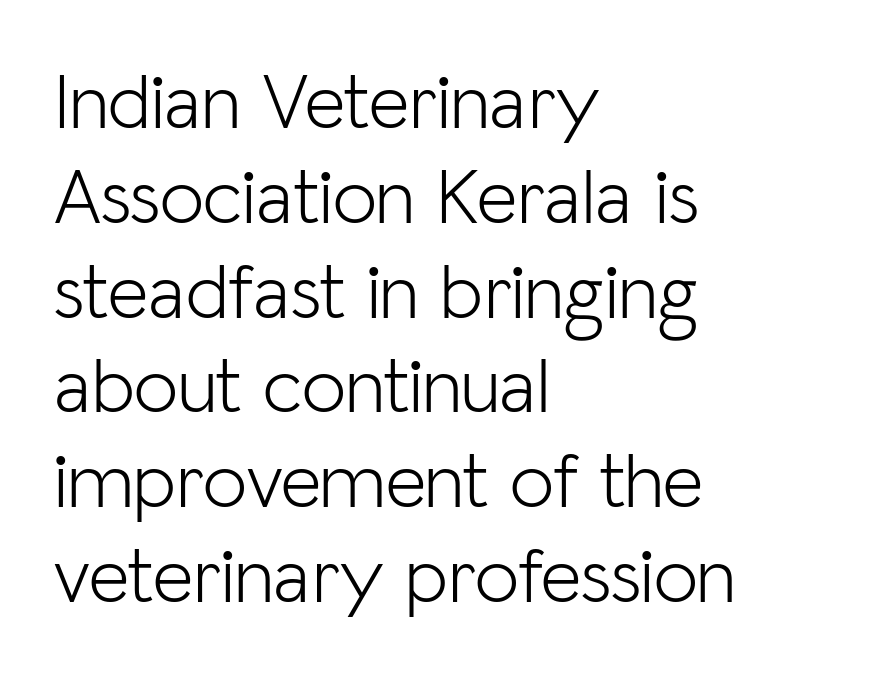
Note: no serifs on the glyphs. Characters remain perfectly vertical along every line. Observe the ordinary spacing: letters are neighbours, not strangers. These lines are rendered in a variable-pitch font. No word sits above an underline.
